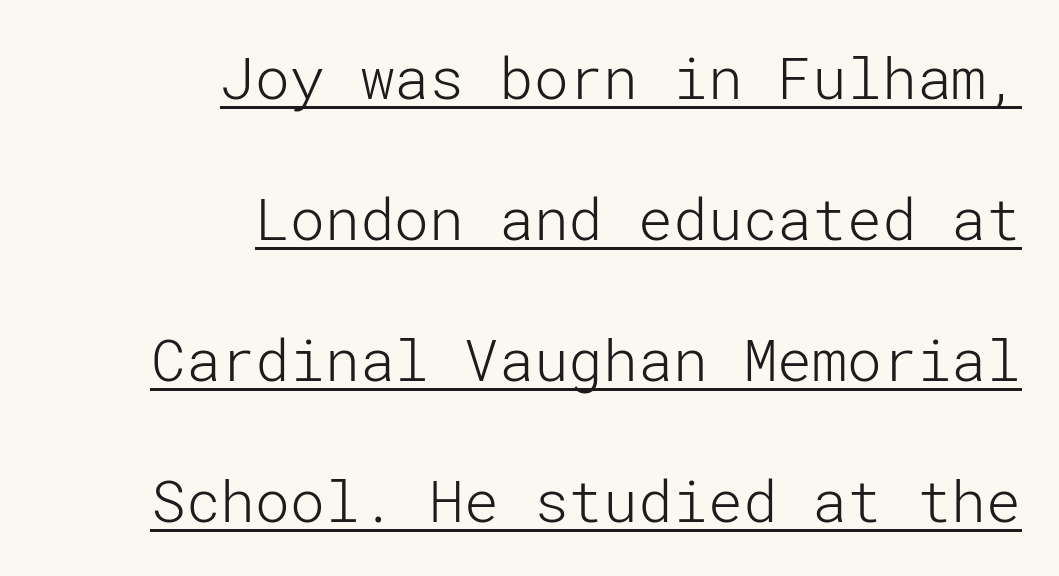
{"serif": "no", "italic": "no", "bold": "no", "weight": "light", "width": "normal", "stroke_contrast": "low", "x_height": "medium", "underline": "yes", "align": "right", "line_spacing": "loose", "line_spacing_ratio": 2.43, "letter_spacing": "normal", "letter_spacing_em": 0.0, "glyph_px": 58}
